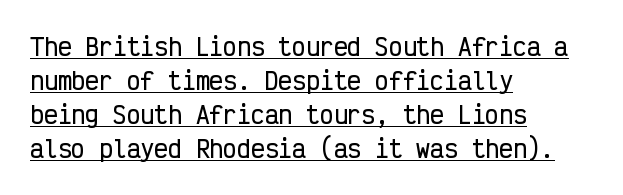
Q: Is the text italic (slanted)? A: No, it is upright.
Q: Is the text underlined? A: Yes.
Q: How is the paragraph aligned? A: Left-aligned.
Q: Is the spacing between letters normal or unusually wide? A: Normal.
Q: Is the spacing between lines tight, normal or loose? A: Normal.
